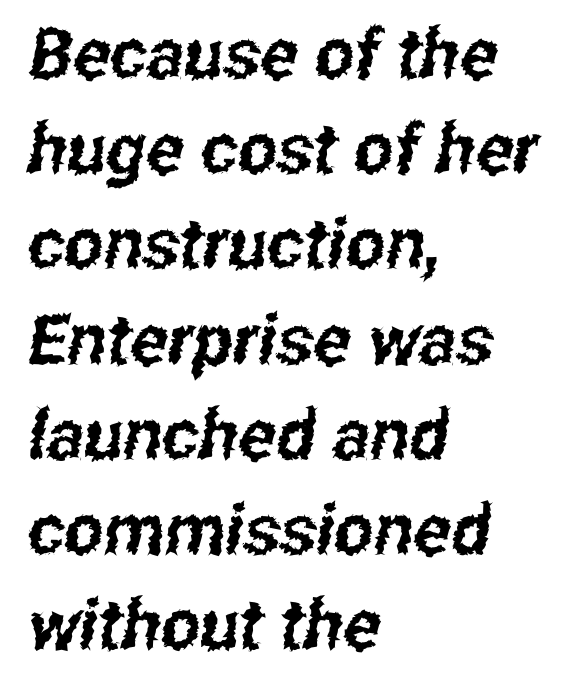
The image shows 70 px condensed sans-serif type; set left-aligned, normal line spacing (1.36x), normal letter spacing, not underlined; low stroke contrast and a medium x-height.
